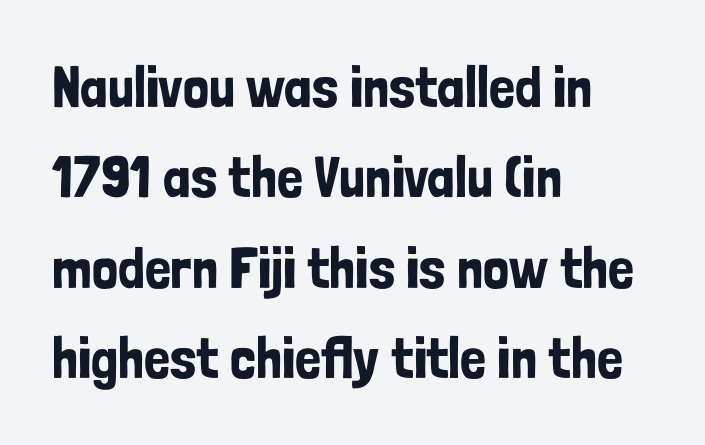
The area under the type is left untouched. The rendering anchors every line to the left-hand side. Nothing sits at the stroke ends, so this counts as sans-serif. You can tell it's not italic because the verticals are truly vertical. Do the characters align in a grid? No, the font is proportional. Each word holds together tightly as a unit, with standard inter-letter gaps.
